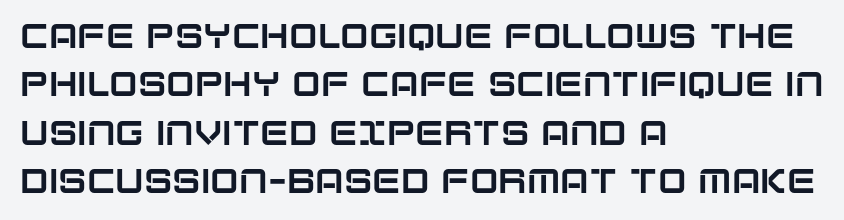
Q: Is the text italic (slanted)? A: No, it is upright.
Q: Is the typeface a serif or a sans-serif typeface? A: Sans-serif.
Q: Is the text underlined? A: No.
Q: How is the paragraph aligned? A: Left-aligned.
Q: Is the spacing between letters normal or unusually wide? A: Normal.
Q: Is the spacing between lines tight, normal or loose? A: Normal.
Q: Width (condensed, normal, or wide)? A: Normal.
Q: Stroke contrast? A: Low.
Q: x-height? A: Large.
Q: Monospaced? A: No.
